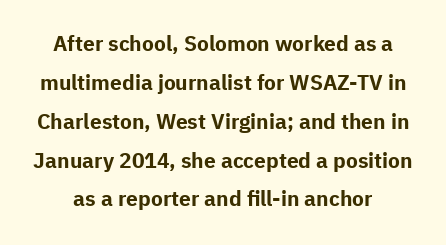
Q: Is the text bold? A: Yes.
Q: Is the text italic (slanted)? A: No, it is upright.
Q: Is the text underlined? A: No.
Q: Is the spacing between letters normal or unusually wide? A: Normal.
